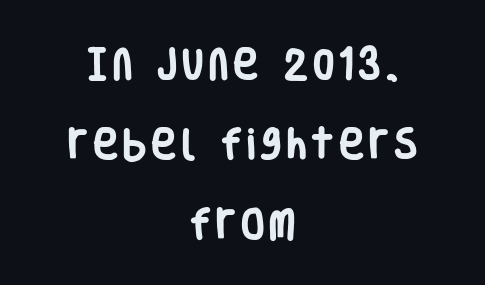
Q: Is the text bold? A: Yes.
Q: Is the text italic (slanted)? A: No, it is upright.
Q: Is the typeface a serif or a sans-serif typeface? A: Sans-serif.
Q: Is the text underlined? A: No.
Q: How is the paragraph aligned? A: Centered.
Q: Is the spacing between lines tight, normal or loose? A: Loose.
Q: Width (condensed, normal, or wide)? A: Condensed.
Q: Stroke contrast? A: Low.
Q: x-height? A: Large.
Q: Monospaced? A: No.
